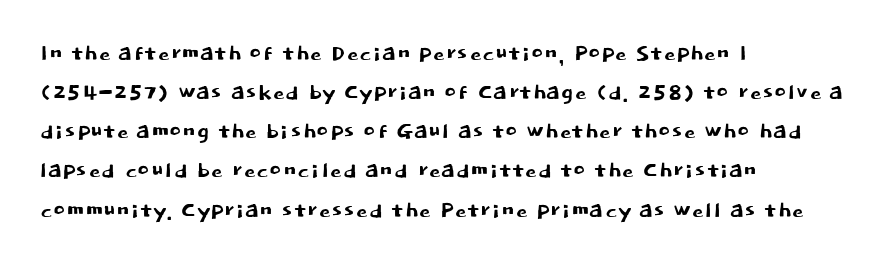
The image shows 29 px sans-serif type, upright; set left-aligned, normal line spacing (1.35x), normal letter spacing, not underlined; low stroke contrast and a large x-height.
